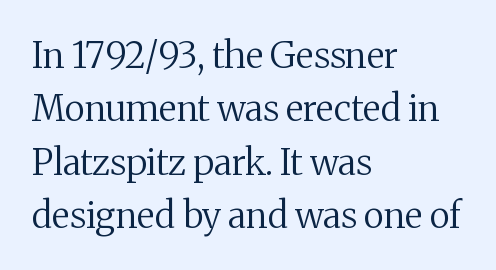
The image shows 36 px regular-weight serif type, upright; set left-aligned, normal line spacing (1.48x), normal letter spacing, not underlined; medium stroke contrast and a medium x-height.
